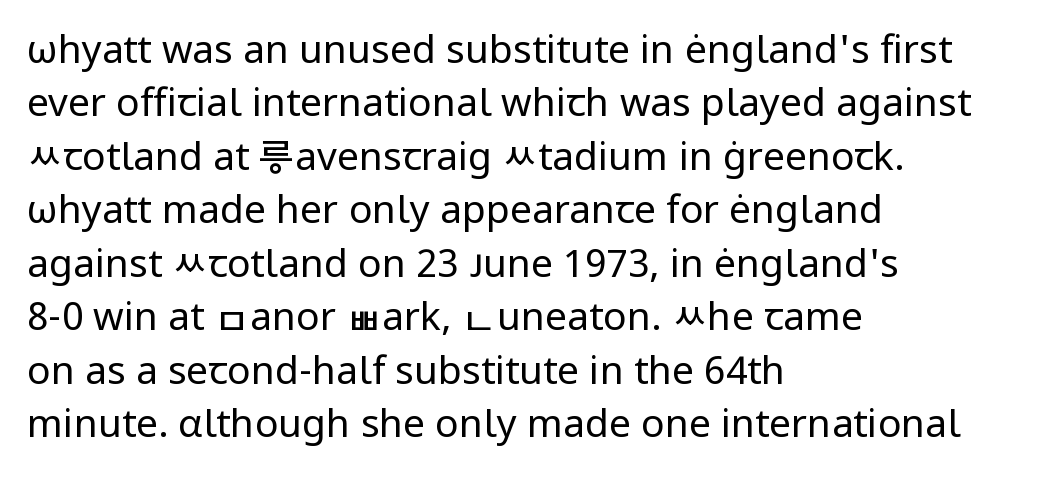
Q: Is the text bold? A: No.
Q: Is the text italic (slanted)? A: No, it is upright.
Q: Is the typeface a serif or a sans-serif typeface? A: Sans-serif.
Q: Is the text underlined? A: No.
Q: How is the paragraph aligned? A: Left-aligned.
Q: Is the spacing between letters normal or unusually wide? A: Normal.
Q: Is the spacing between lines tight, normal or loose? A: Normal.
Q: Width (condensed, normal, or wide)? A: Normal.
Q: Stroke contrast? A: Low.
Q: x-height? A: Medium.
Q: Monospaced? A: No.
